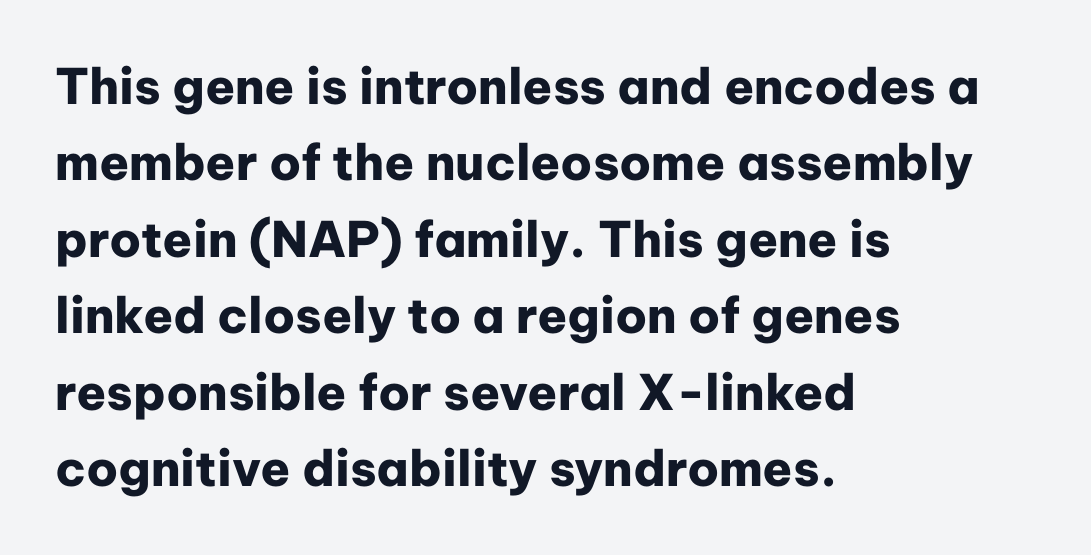
The image shows 49 px heavy sans-serif type, upright; set left-aligned, normal line spacing (1.56x), normal letter spacing, not underlined; low stroke contrast and a medium x-height.
